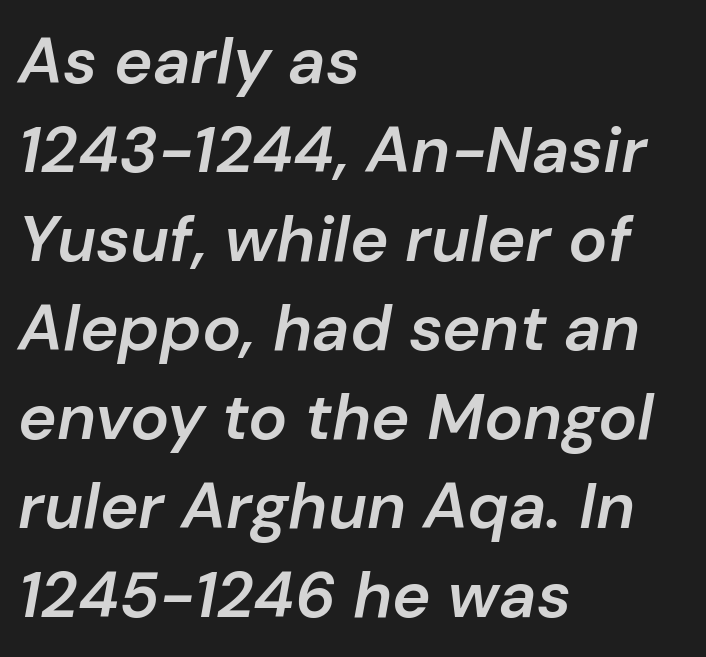
{"italic": "yes", "lean": "right", "slant_degrees": 10, "bold": "semi", "weight": "semibold", "width": "normal", "stroke_contrast": "low", "x_height": "medium", "monospaced": "no", "underline": "no", "align": "left", "line_spacing": "normal", "line_spacing_ratio": 1.37, "letter_spacing": "normal", "letter_spacing_em": 0.0, "glyph_px": 65}
